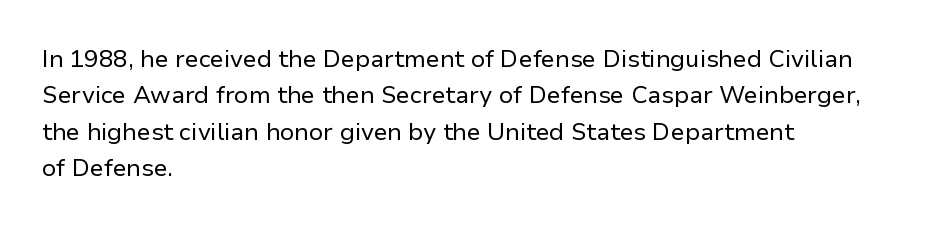
The foot of each line stays bare and open. These lines stack with their left ends in a neat column. Italic: no, the glyphs are upright roman. These lines sit exactly where default settings would place them.
